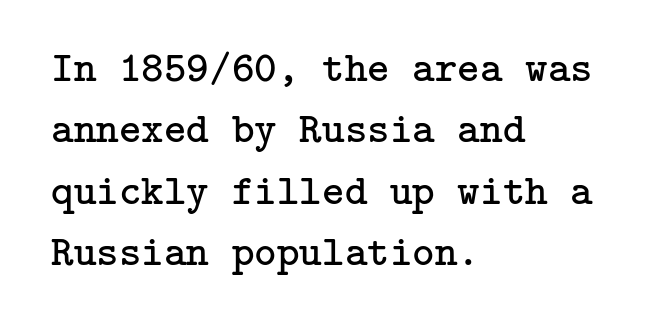
The image shows 43 px regular-weight serif type, upright; set left-aligned, normal line spacing (1.43x), normal letter spacing, not underlined; low stroke contrast and a medium x-height.
